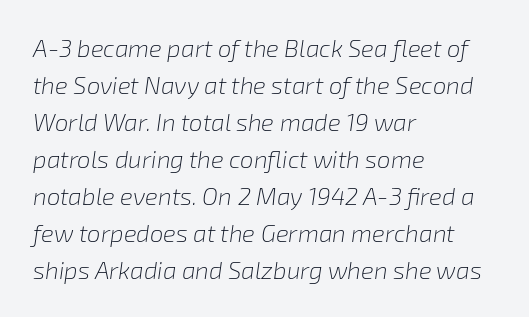
If you measured baseline to baseline, you'd find a middling distance. This rendering uses left alignment, leaving the right contour irregular. The font sits on the lighter half of the weight spectrum, regular included. Rendered with sloped, italic letterforms. Just letters on the line, the space beneath them empty. The gaps between neighbouring characters are ordinary and unremarkable.
